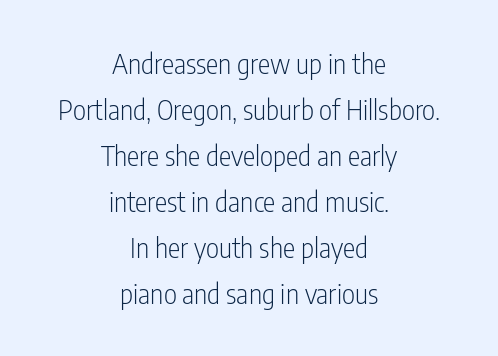
The image shows 28 px light, condensed sans-serif type, upright; set centered, normal line spacing (1.64x), normal letter spacing, not underlined; low stroke contrast and a medium x-height.
